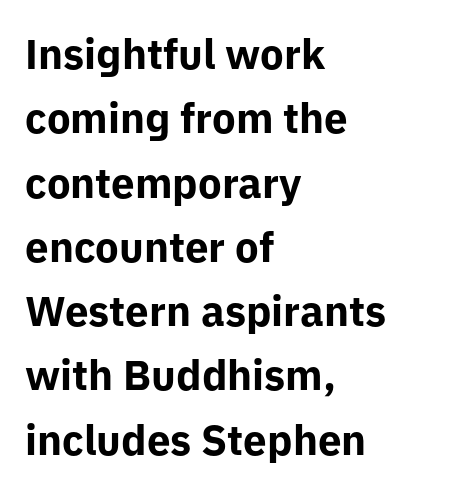
The image shows 42 px bold sans-serif type, upright; set left-aligned, normal line spacing (1.53x), normal letter spacing, not underlined; low stroke contrast and a medium x-height.
